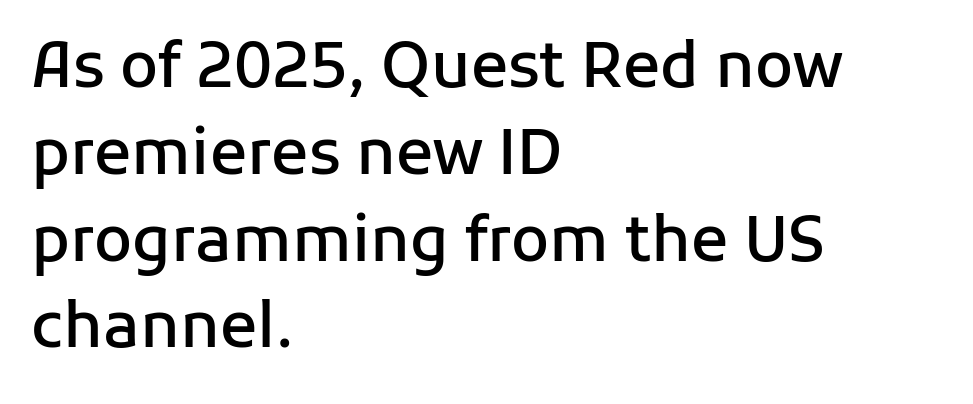
Q: Is the text bold? A: Semi-bold.
Q: Is the text italic (slanted)? A: No, it is upright.
Q: Is the typeface a serif or a sans-serif typeface? A: Sans-serif.
Q: Is the text underlined? A: No.
Q: How is the paragraph aligned? A: Left-aligned.
Q: Is the spacing between letters normal or unusually wide? A: Normal.
Q: Is the spacing between lines tight, normal or loose? A: Normal.
Q: Width (condensed, normal, or wide)? A: Normal.
Q: Stroke contrast? A: Low.
Q: x-height? A: Medium.
Q: Monospaced? A: No.
